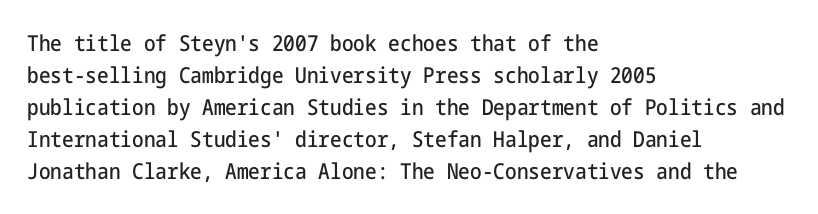
These lines were composed using upright roman letters. If you drew a ruler down the left edge, every line would touch it. In terms of leading, this rendering sits right in the middle. These lines keep a tight, regular rhythm from letter to letter. The glyphs are unaccompanied by any horizontal stroke below them.
